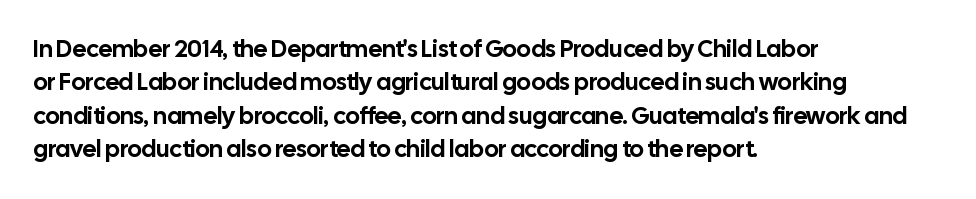
{"italic": "no", "underline": "no", "align": "left", "line_spacing": "normal", "line_spacing_ratio": 1.39, "letter_spacing": "normal", "letter_spacing_em": 0.0, "glyph_px": 24}
